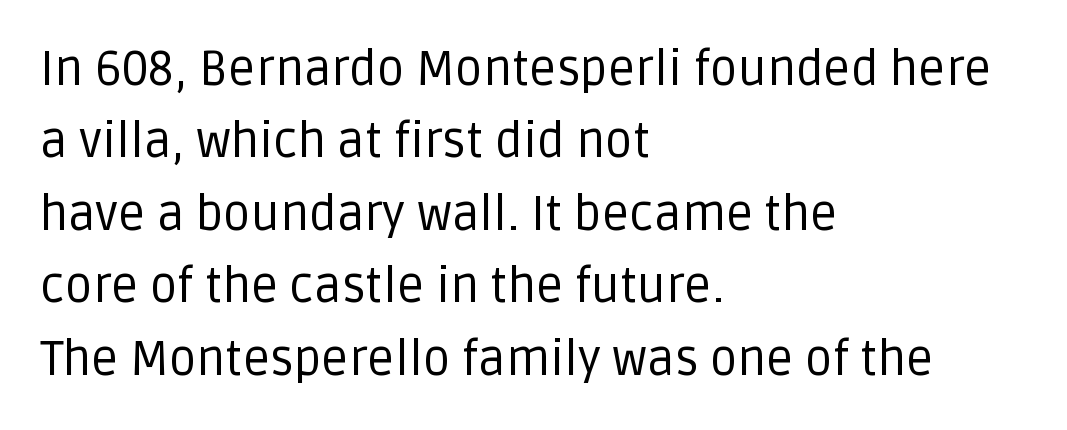
{"serif": "no", "italic": "no", "bold": "no", "weight": "regular", "width": "normal", "stroke_contrast": "low", "x_height": "large", "monospaced": "no", "underline": "no", "align": "left", "line_spacing": "normal", "line_spacing_ratio": 1.51, "letter_spacing": "normal", "letter_spacing_em": 0.0, "glyph_px": 48}
